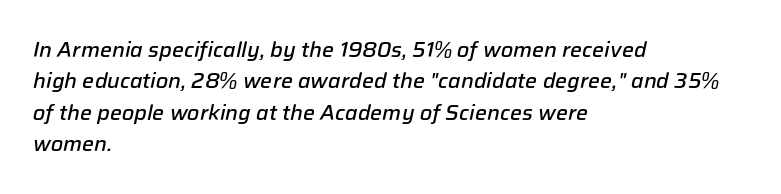
Every letter is mildly thick-stroked: semibold rather than bold. Regarding leading, the lines here are spaced in the standard way. The lettering tilts uniformly, giving the passage an italic look. These lines are set flush left with a ragged right edge. Check the space under the baseline: it is left empty.
